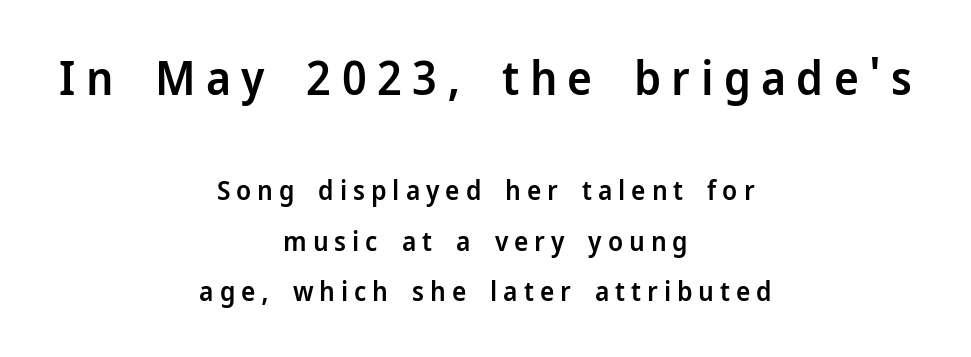
Bare-footed words on every line. Characters follow at a spacing far wider than the type designer built in. A typesetter would call this proportional, since set widths differ per character. This rendering employs a face without finishing strokes, i.e., a sans-serif.
